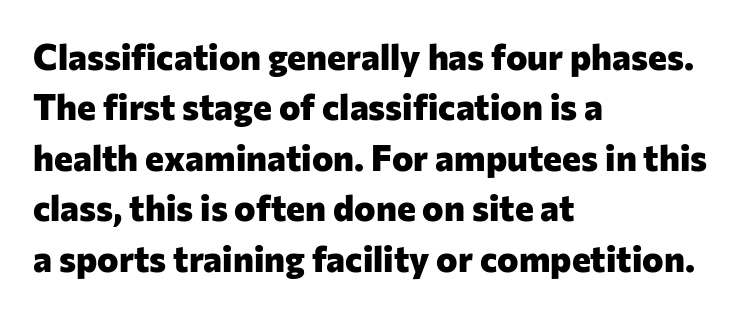
Q: Is the text bold? A: Yes.
Q: Is the text italic (slanted)? A: No, it is upright.
Q: Is the typeface a serif or a sans-serif typeface? A: Sans-serif.
Q: Is the text underlined? A: No.
Q: How is the paragraph aligned? A: Left-aligned.
Q: Is the spacing between letters normal or unusually wide? A: Normal.
Q: Is the spacing between lines tight, normal or loose? A: Normal.
Q: Width (condensed, normal, or wide)? A: Normal.
Q: Stroke contrast? A: Low.
Q: x-height? A: Medium.
Q: Monospaced? A: No.
